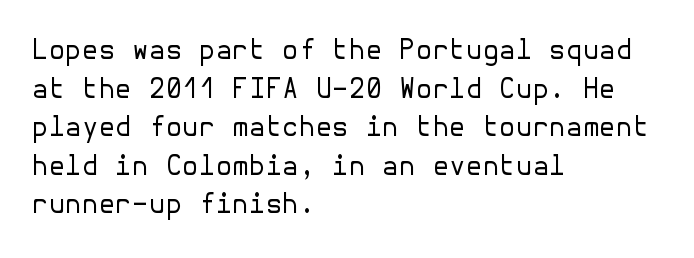
The image shows 27 px text type, upright; set left-aligned, normal line spacing (1.43x), normal letter spacing, not underlined.
